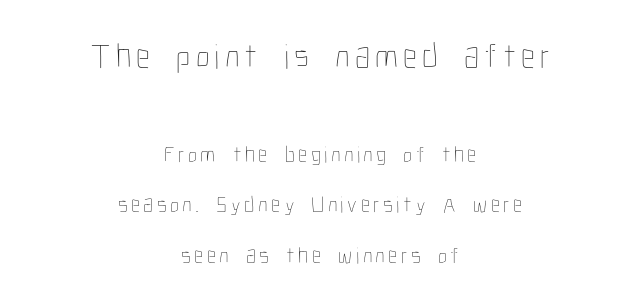
Caption: multi-line text, centered on the measure. How would I describe the line gaps? Wide and relaxed. The rendering uses natural spacing where letterforms have individual widths. Italic: no, the glyphs are upright roman. The emphasis by scale lands on block number one, above. Type without underlining.
